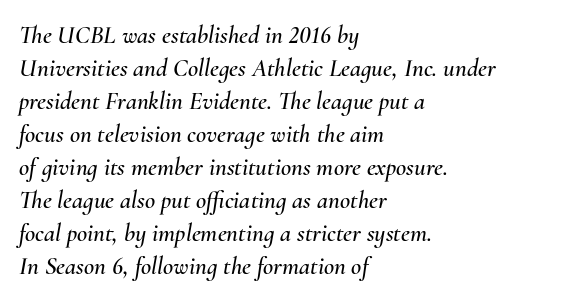
Emphasis-style slanted type is in use. Words float on clear page, feet unadorned. Caption: standard tracking, unaltered. The text block is weighted toward the left margin, trailing off unevenly rightward.
